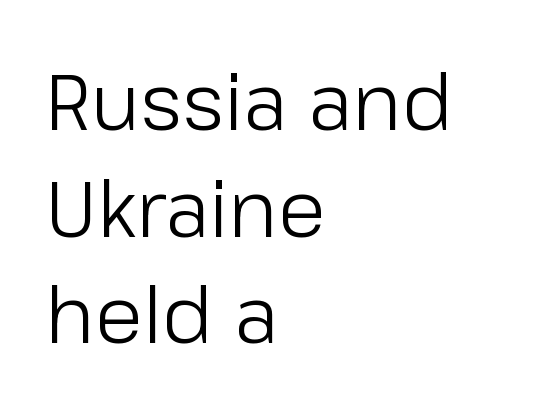
{"serif": "no", "italic": "no", "bold": "no", "weight": "light", "width": "normal", "stroke_contrast": "low", "x_height": "medium", "monospaced": "no", "underline": "no", "align": "left", "line_spacing": "normal", "line_spacing_ratio": 1.35, "letter_spacing": "normal", "letter_spacing_em": 0.0, "glyph_px": 79}
